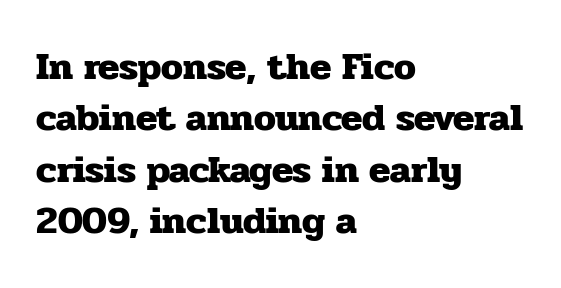
Q: Is the text bold? A: Yes.
Q: Is the text italic (slanted)? A: No, it is upright.
Q: Is the typeface a serif or a sans-serif typeface? A: Serif.
Q: Is the text underlined? A: No.
Q: How is the paragraph aligned? A: Left-aligned.
Q: Is the spacing between letters normal or unusually wide? A: Normal.
Q: Is the spacing between lines tight, normal or loose? A: Normal.
Q: Width (condensed, normal, or wide)? A: Normal.
Q: Stroke contrast? A: Low.
Q: x-height? A: Medium.
Q: Monospaced? A: No.
